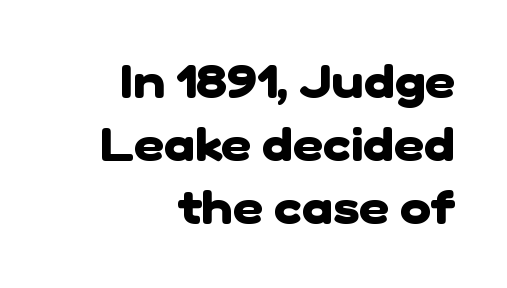
Nope, no serifs anywhere on these letters. The gap between lines stays unmarked. Character widths vary here, with narrow letters taking less room than wide ones. Caption: multi-line text, flush right, ragged left. What stands out about the letter spacing? Nothing — it is the standard amount.
